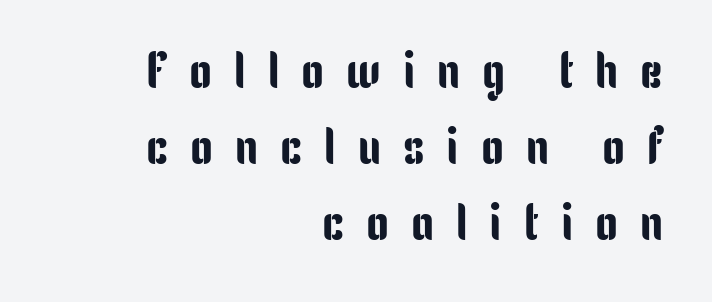
Tall strokes in this sample are plumb rather than angled. The passage shown is typeset with a sans-serif family. The specimen omits any rule beneath the text block's lines. Does the copy run flush right? Yes — the right margin is perfectly even.
